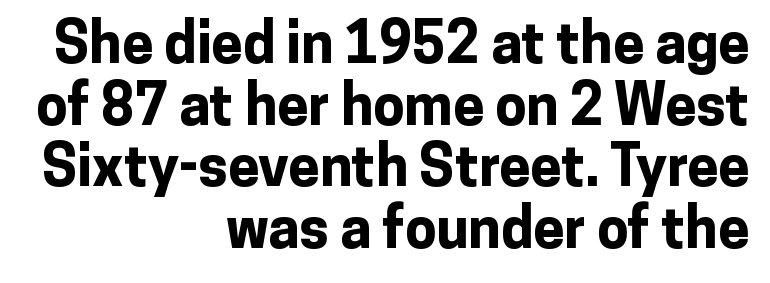
Just letters on the line, the space beneath them empty. Style check: upright. Is the letter spacing exaggerated? No — it looks like the ordinary default. The space between consecutive lines is stingy.
